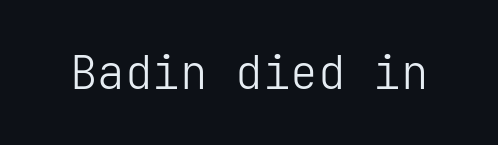
{"serif": "no", "italic": "no", "bold": "no", "weight": "light", "width": "normal", "stroke_contrast": "low", "x_height": "medium", "underline": "no", "letter_spacing": "normal", "letter_spacing_em": 0.0, "glyph_px": 46}
